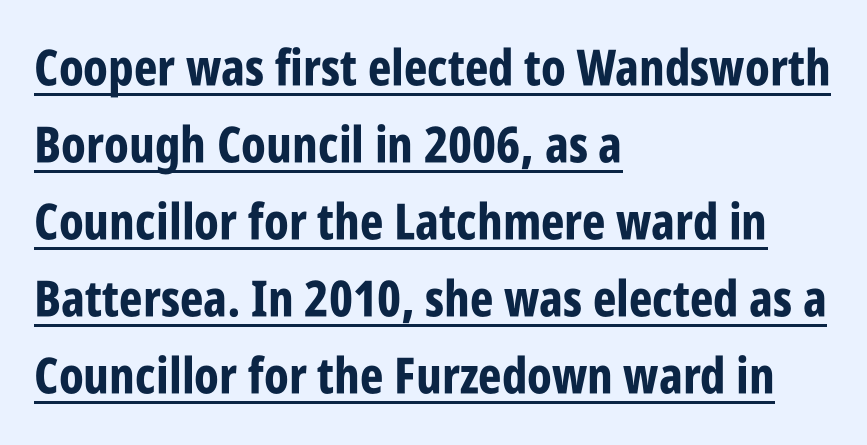
{"serif": "no", "italic": "no", "bold": "yes", "weight": "bold", "width": "condensed", "stroke_contrast": "low", "x_height": "large", "monospaced": "no", "underline": "yes", "align": "left", "line_spacing": "normal", "line_spacing_ratio": 1.54, "letter_spacing": "normal", "letter_spacing_em": 0.0, "glyph_px": 50}
